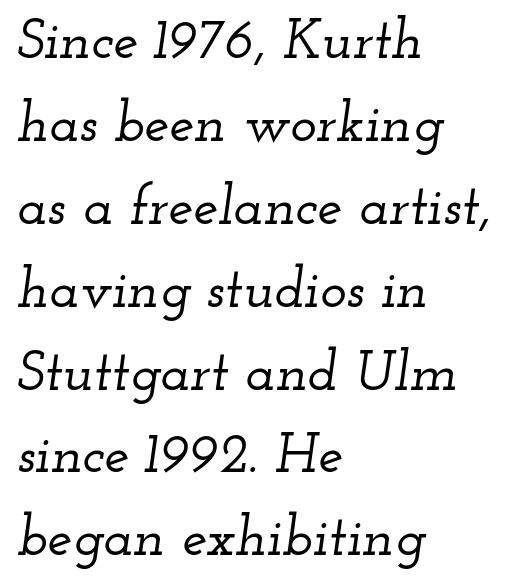
Caption: standard tracking, unaltered. The passage shown leans; its letterforms are oblique. To sum up the face: it has serifs. The words here are not underlined. Rows of type keep a routine distance in the vertical direction.
